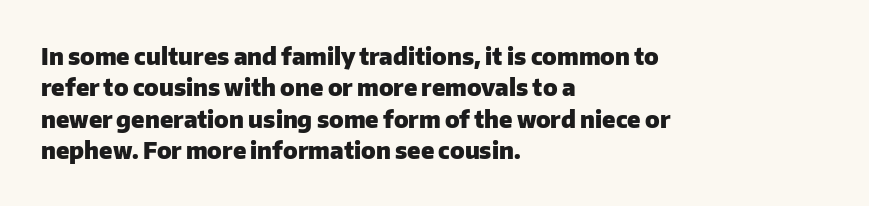
If you drew a line through each stem, it would be perfectly vertical. The face used here has the dense, thick strokes of a bold. All the whitespace from short lines collects on the right. Observe the ordinary spacing: letters are neighbours, not strangers. Rule under the text: the space is simply empty.
